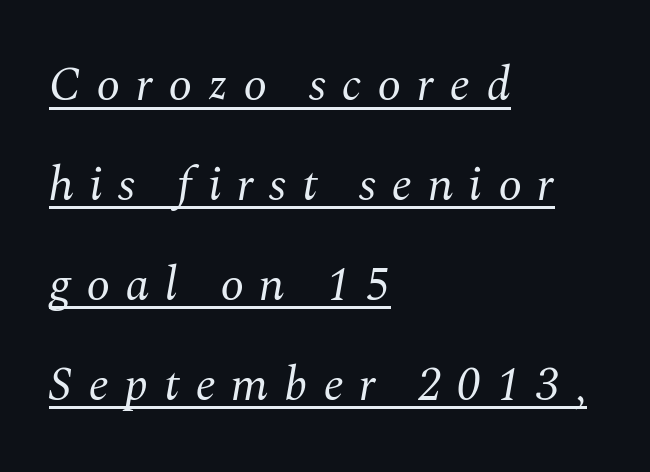
{"serif": "yes", "italic": "yes", "lean": "right", "slant_degrees": 10, "bold": "no", "weight": "regular", "width": "normal", "stroke_contrast": "medium", "x_height": "medium", "monospaced": "no", "underline": "yes", "align": "left", "line_spacing": "loose", "line_spacing_ratio": 2.08, "letter_spacing": "wide", "letter_spacing_em": 0.32, "glyph_px": 48}
